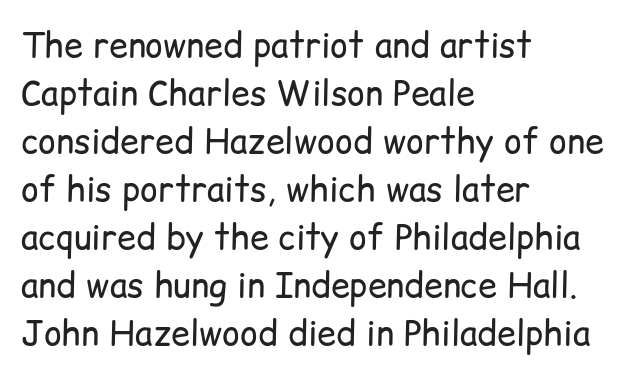
Q: Is the text bold? A: No.
Q: Is the text italic (slanted)? A: No, it is upright.
Q: Is the typeface a serif or a sans-serif typeface? A: Sans-serif.
Q: Is the text underlined? A: No.
Q: How is the paragraph aligned? A: Left-aligned.
Q: Is the spacing between letters normal or unusually wide? A: Normal.
Q: Is the spacing between lines tight, normal or loose? A: Normal.
Q: Width (condensed, normal, or wide)? A: Normal.
Q: Stroke contrast? A: Low.
Q: x-height? A: Medium.
Q: Monospaced? A: No.
